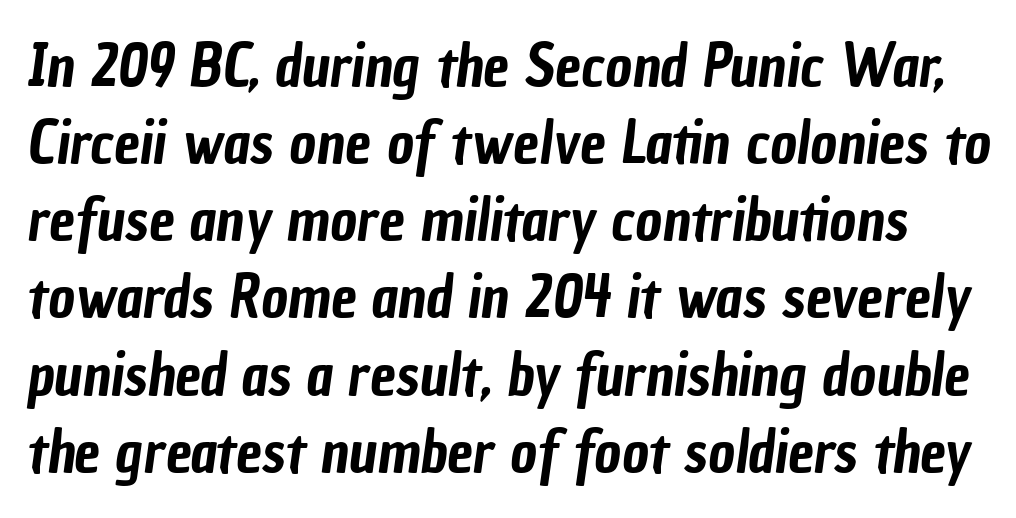
The passage shown is not underscored anywhere. The characters display no serif detailing; their extremities are plain. A typesetter would call this zero additional tracking. The leading is moderate, giving the passage an even texture. Looks like regular typesetting: each glyph gets only the width it needs.
